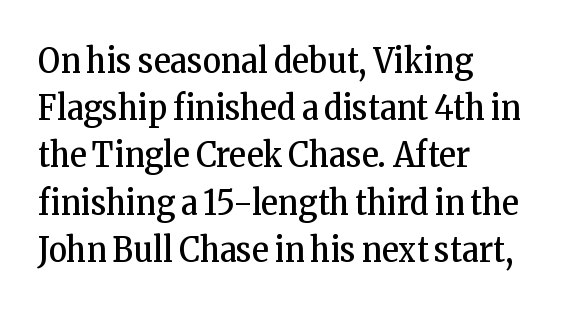
{"serif": "yes", "italic": "no", "bold": "no", "weight": "regular", "width": "condensed", "stroke_contrast": "low", "x_height": "medium", "monospaced": "no", "underline": "no", "align": "left", "line_spacing": "normal", "line_spacing_ratio": 1.35, "letter_spacing": "normal", "letter_spacing_em": 0.0, "glyph_px": 35}
